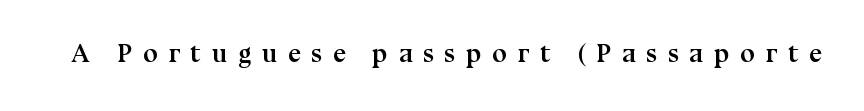
{"italic": "no", "bold": "yes", "underline": "no", "letter_spacing": "wide", "letter_spacing_em": 0.41, "glyph_px": 26}
